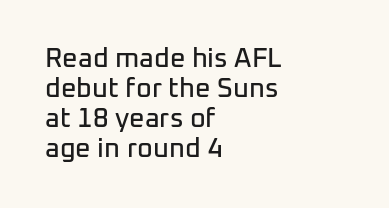
Q: Is the text italic (slanted)? A: No, it is upright.
Q: Is the text underlined? A: No.
Q: How is the paragraph aligned? A: Left-aligned.
Q: Is the spacing between letters normal or unusually wide? A: Normal.
Q: Is the spacing between lines tight, normal or loose? A: Tight.
